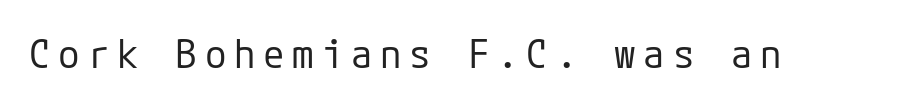
The image shows 39 px regular-weight sans-serif type, upright; set unusually wide letter spacing (+0.2 em), not underlined; low stroke contrast and a medium x-height.
